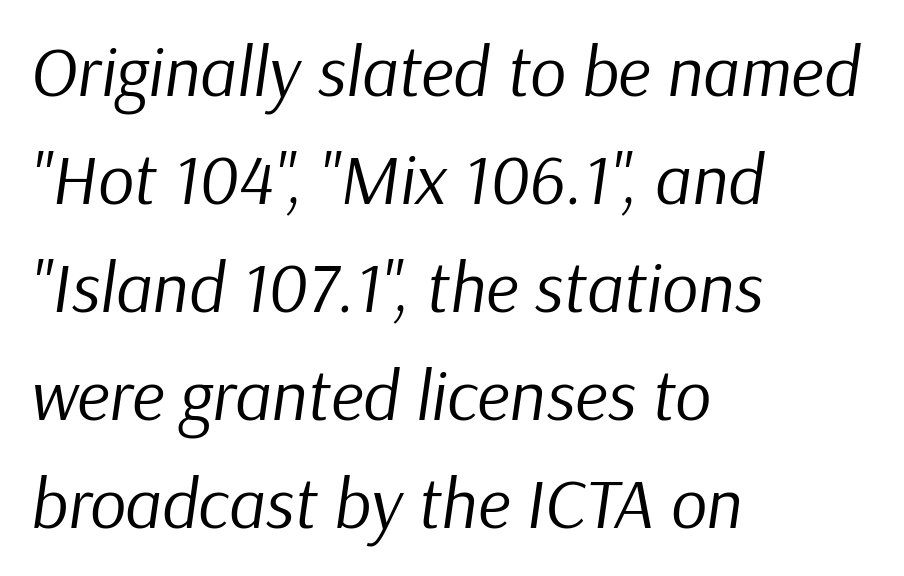
Q: Is the text bold? A: No.
Q: Is the text italic (slanted)? A: Yes, it leans right by about 9 degrees.
Q: Is the text underlined? A: No.
Q: How is the paragraph aligned? A: Left-aligned.
Q: Is the spacing between letters normal or unusually wide? A: Normal.
Q: Is the spacing between lines tight, normal or loose? A: Normal.
Q: Width (condensed, normal, or wide)? A: Normal.
Q: Stroke contrast? A: Low.
Q: x-height? A: Medium.
Q: Monospaced? A: No.
